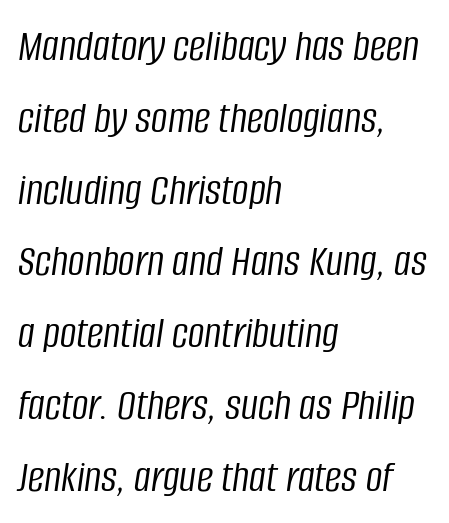
{"italic": "yes", "lean": "right", "slant_degrees": 8, "bold": "no", "weight": "light", "width": "condensed", "stroke_contrast": "low", "x_height": "large", "monospaced": "no", "underline": "no", "align": "left", "line_spacing": "normal", "line_spacing_ratio": 1.56, "letter_spacing": "normal", "letter_spacing_em": 0.0, "glyph_px": 46}
